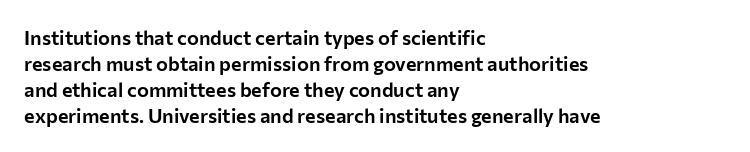
Q: Is the text italic (slanted)? A: No, it is upright.
Q: Is the text underlined? A: No.
Q: How is the paragraph aligned? A: Left-aligned.
Q: Is the spacing between letters normal or unusually wide? A: Normal.
Q: Is the spacing between lines tight, normal or loose? A: Normal.
